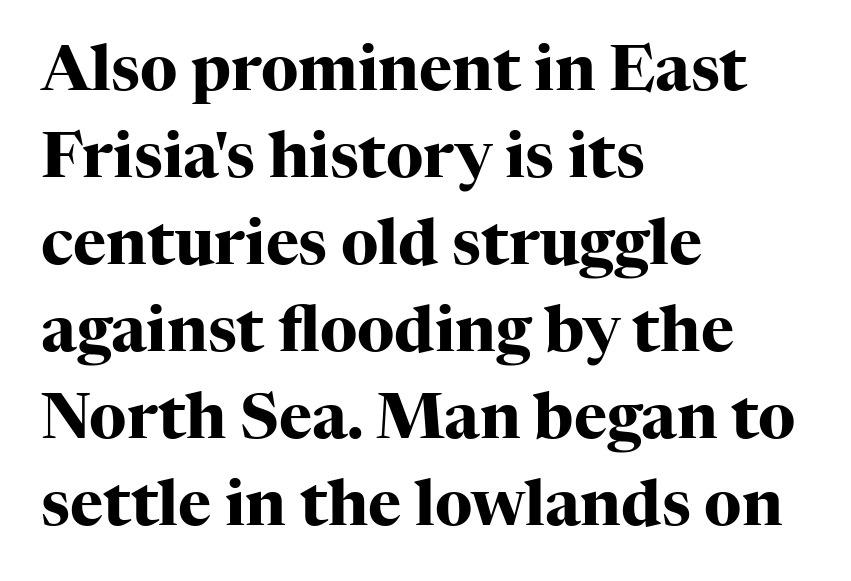
Q: Is the text bold? A: Yes.
Q: Is the text italic (slanted)? A: No, it is upright.
Q: Is the typeface a serif or a sans-serif typeface? A: Serif.
Q: Is the text underlined? A: No.
Q: How is the paragraph aligned? A: Left-aligned.
Q: Is the spacing between letters normal or unusually wide? A: Normal.
Q: Is the spacing between lines tight, normal or loose? A: Normal.
Q: Width (condensed, normal, or wide)? A: Normal.
Q: Stroke contrast? A: High.
Q: x-height? A: Medium.
Q: Monospaced? A: No.
